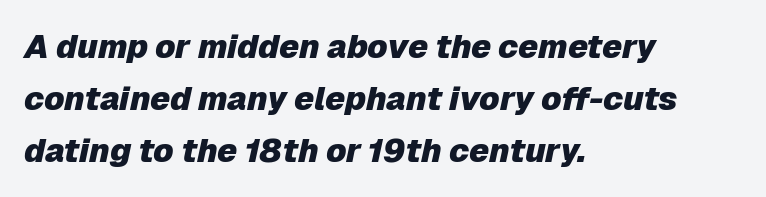
{"italic": "yes", "lean": "right", "slant_degrees": 12, "bold": "yes", "weight": "heavy", "width": "normal", "stroke_contrast": "low", "x_height": "medium", "monospaced": "no", "underline": "no", "align": "left", "line_spacing": "normal", "line_spacing_ratio": 1.58, "letter_spacing": "normal", "letter_spacing_em": 0.0, "glyph_px": 33}
